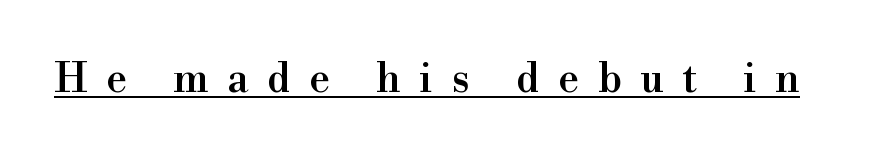
The image shows 41 px serif type, upright; set unusually wide letter spacing (+0.46 em), underlined; high stroke contrast and a small x-height.
